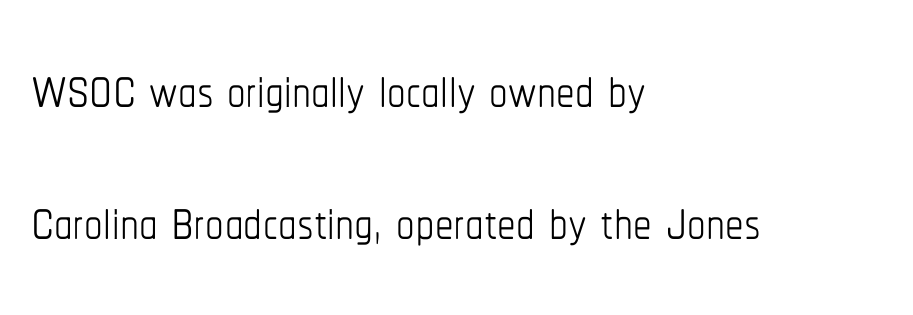
{"italic": "no", "bold": "no", "weight": "thin", "width": "condensed", "stroke_contrast": "low", "x_height": "medium", "monospaced": "no", "underline": "no", "align": "left", "line_spacing_ratio": 1.78, "letter_spacing": "normal", "letter_spacing_em": 0.0, "glyph_px": 74}
